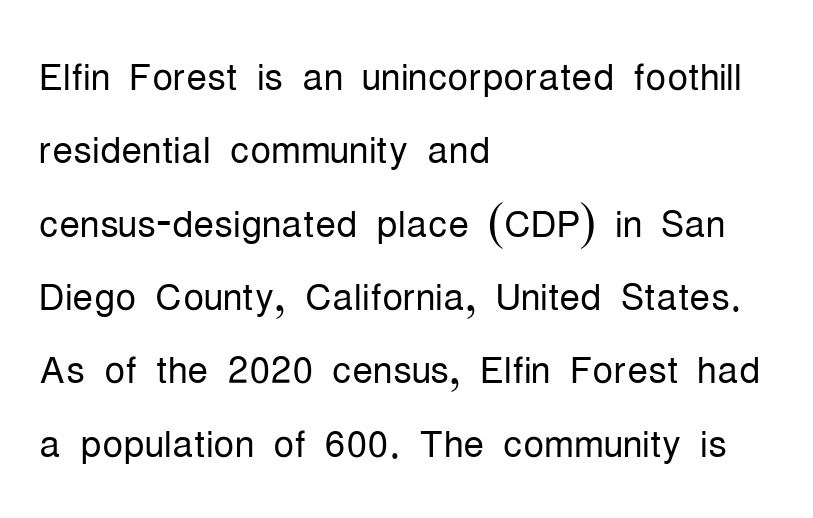
The image shows 52 px light, condensed sans-serif type, upright; set left-aligned, normal line spacing (1.41x), normal letter spacing, not underlined; low stroke contrast and a medium x-height.
